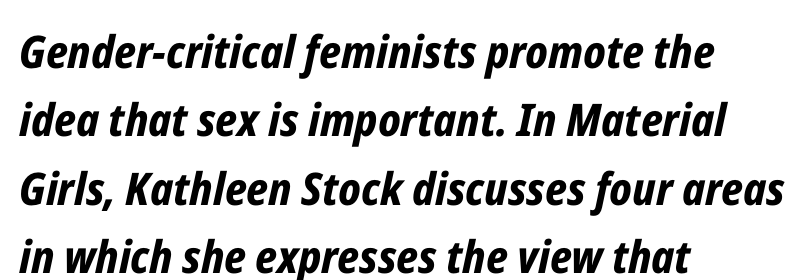
A classic flush-left, rag-right setting is used for this passage. Beneath every word, the page is bare. Students, this is bold: see how much ink each stroke carries. The passage shown leans; its letterforms are oblique. This sample has the flowing, uneven cadence of proportional lettering.
